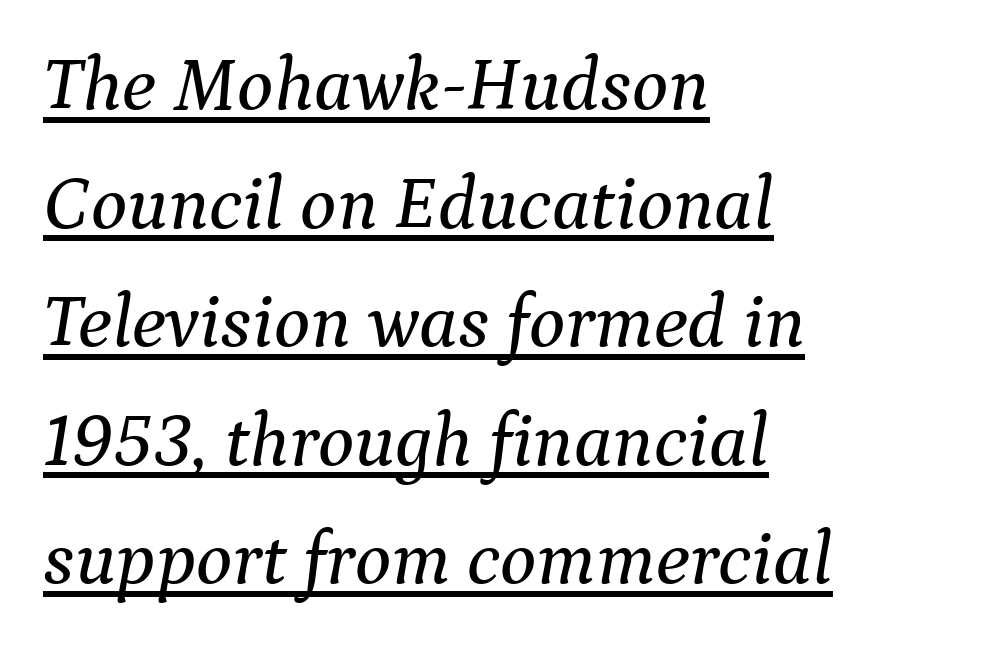
{"serif": "yes", "italic": "yes", "lean": "right", "slant_degrees": 9, "width": "normal", "stroke_contrast": "medium", "x_height": "medium", "monospaced": "no", "underline": "yes", "align": "left", "line_spacing": "normal", "line_spacing_ratio": 1.56, "letter_spacing": "normal", "letter_spacing_em": 0.0, "glyph_px": 76}
